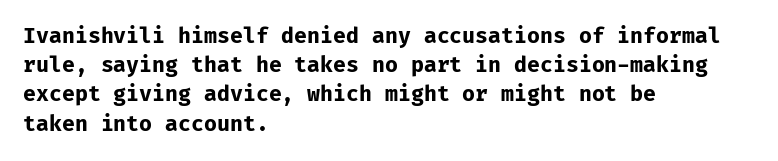
When letters stand straight like this, we call the style roman or upright. Line starts are locked; line ends wander. Quick note: underline off. Words appear dense and cohesive because spacing is normal. A normal amount of white space separates one row of letters from the next.
